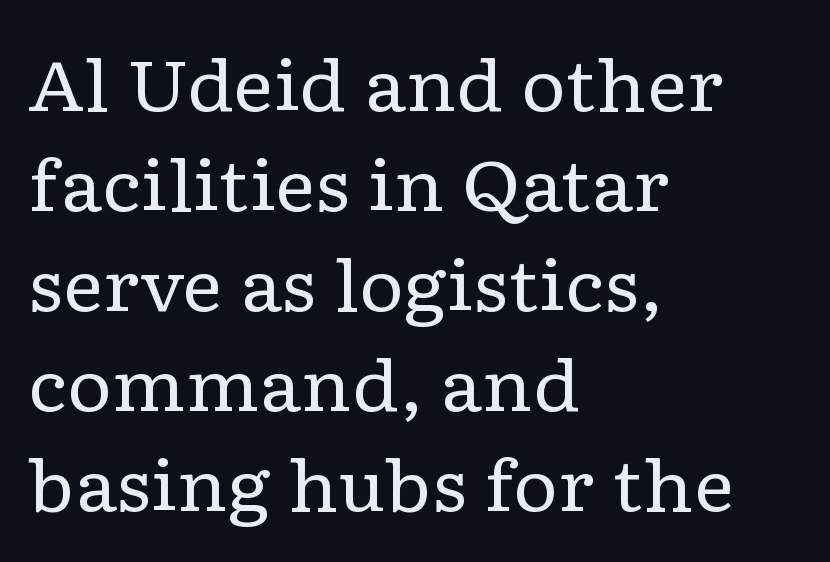
{"serif": "yes", "italic": "no", "bold": "no", "weight": "regular", "width": "wide", "stroke_contrast": "low", "x_height": "medium", "monospaced": "no", "underline": "no", "align": "left", "line_spacing": "normal", "line_spacing_ratio": 1.43, "letter_spacing": "normal", "letter_spacing_em": 0.0, "glyph_px": 70}
